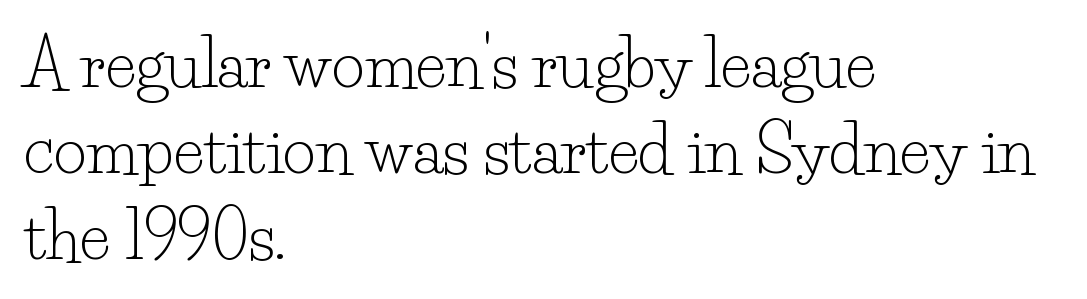
{"serif": "yes", "italic": "no", "bold": "no", "weight": "light", "width": "normal", "stroke_contrast": "low", "x_height": "small", "monospaced": "no", "underline": "no", "align": "left", "line_spacing": "normal", "line_spacing_ratio": 1.34, "letter_spacing": "normal", "letter_spacing_em": 0.0, "glyph_px": 64}
